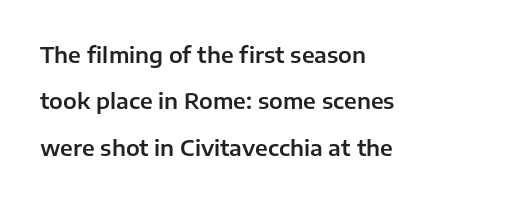
Words appear dense and cohesive because spacing is normal. The specimen omits any rule beneath the text block's lines. A typesetter would call this leading open, well beyond the default. Characters remain perfectly vertical along every line. A student would call this left alignment; a typographer would say flush left, rag right.
